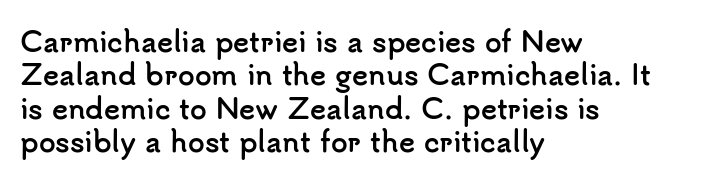
Q: Is the text bold? A: Yes.
Q: Is the text italic (slanted)? A: No, it is upright.
Q: Is the text underlined? A: No.
Q: How is the paragraph aligned? A: Left-aligned.
Q: Is the spacing between letters normal or unusually wide? A: Normal.
